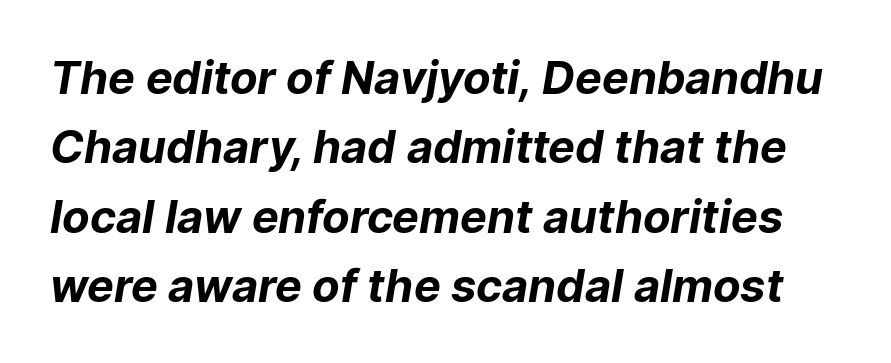
{"serif": "no", "bold": "yes", "weight": "bold", "width": "normal", "stroke_contrast": "low", "x_height": "medium", "monospaced": "no", "underline": "no", "line_spacing": "normal", "line_spacing_ratio": 1.54, "letter_spacing": "normal", "letter_spacing_em": 0.0, "glyph_px": 45}
